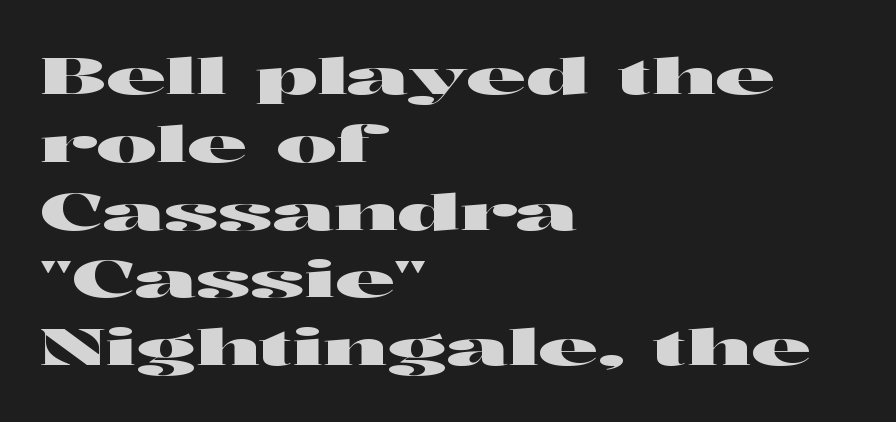
Q: Is the text italic (slanted)? A: No, it is upright.
Q: Is the typeface a serif or a sans-serif typeface? A: Sans-serif.
Q: Is the text underlined? A: No.
Q: How is the paragraph aligned? A: Left-aligned.
Q: Is the spacing between letters normal or unusually wide? A: Normal.
Q: Is the spacing between lines tight, normal or loose? A: Normal.
Q: Width (condensed, normal, or wide)? A: Wide.
Q: Stroke contrast? A: High.
Q: x-height? A: Medium.
Q: Monospaced? A: No.
